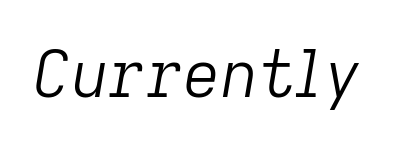
{"italic": "yes", "lean": "right", "slant_degrees": 9, "bold": "no", "weight": "light", "width": "normal", "stroke_contrast": "low", "x_height": "medium", "monospaced": "no", "underline": "no", "letter_spacing": "normal", "letter_spacing_em": 0.0, "glyph_px": 65}
